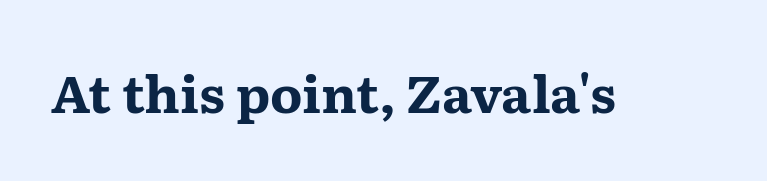
{"serif": "yes", "italic": "no", "bold": "yes", "weight": "bold", "width": "wide", "stroke_contrast": "medium", "x_height": "medium", "monospaced": "no", "underline": "no", "letter_spacing": "normal", "letter_spacing_em": 0.0, "glyph_px": 52}
